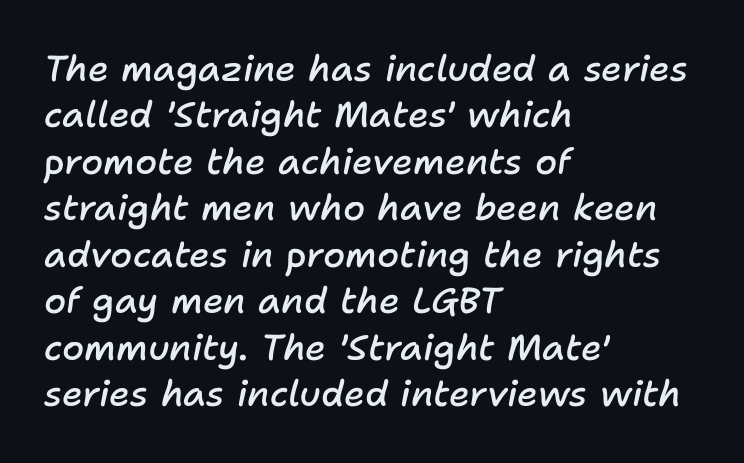
{"italic": "yes", "lean": "right", "slant_degrees": 11, "bold": "semi", "weight": "semibold", "width": "normal", "stroke_contrast": "low", "x_height": "medium", "monospaced": "no", "underline": "no", "align": "left", "line_spacing": "normal", "line_spacing_ratio": 1.29, "letter_spacing": "normal", "letter_spacing_em": 0.0, "glyph_px": 36}
